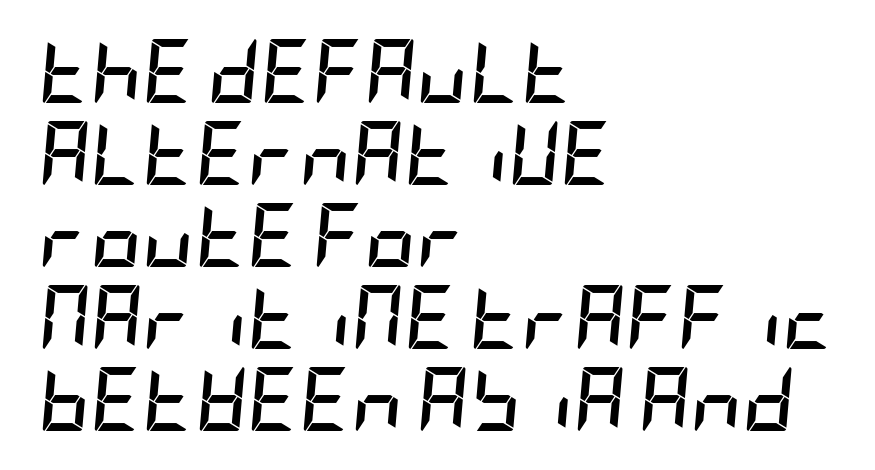
{"italic": "yes", "lean": "right", "slant_degrees": 5, "bold": "yes", "weight": "semibold", "width": "condensed", "stroke_contrast": "low", "x_height": "large", "underline": "no", "align": "left", "line_spacing": "normal", "line_spacing_ratio": 1.28, "letter_spacing": "normal", "letter_spacing_em": 0.0, "glyph_px": 64}
